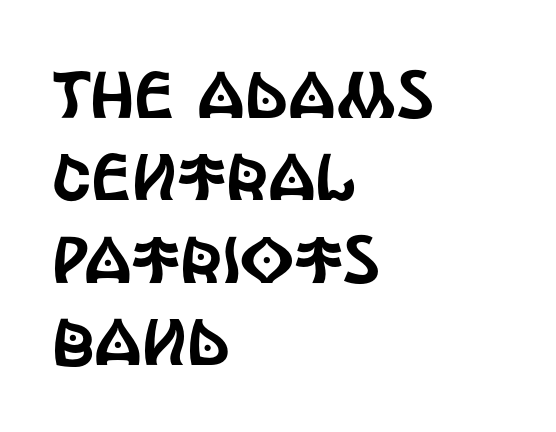
Leftover space on each line is placed entirely after the last word. Normally led — the rows are evenly, conventionally spaced. Each word holds together tightly as a unit, with standard inter-letter gaps. Check the space under the baseline: it is left empty.
